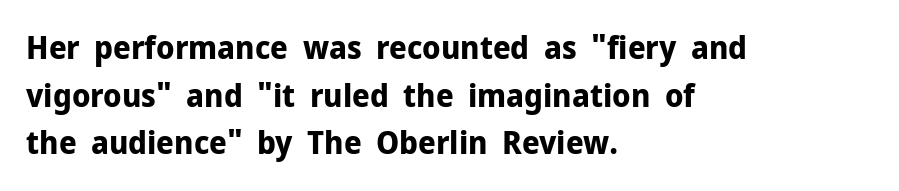
Q: Is the text bold? A: Yes.
Q: Is the text italic (slanted)? A: No, it is upright.
Q: Is the typeface a serif or a sans-serif typeface? A: Sans-serif.
Q: Is the text underlined? A: No.
Q: How is the paragraph aligned? A: Left-aligned.
Q: Is the spacing between letters normal or unusually wide? A: Normal.
Q: Is the spacing between lines tight, normal or loose? A: Normal.
Q: Width (condensed, normal, or wide)? A: Normal.
Q: Stroke contrast? A: Low.
Q: x-height? A: Medium.
Q: Monospaced? A: No.
